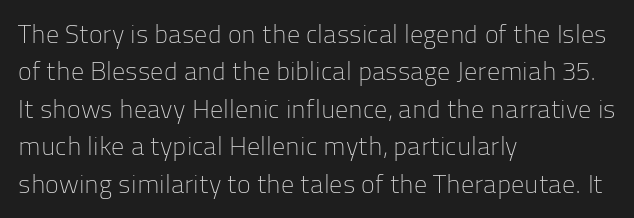
Is the letter spacing exaggerated? No — it looks like the ordinary default. This block has exactly the height ordinary leading produces. This is the regular roman posture of the typeface. Weight: not bold — regular or lighter.
